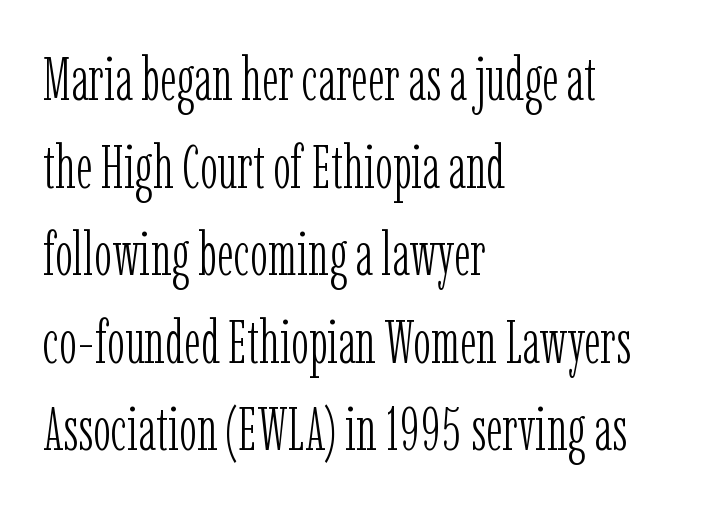
Q: Is the text bold? A: No.
Q: Is the text italic (slanted)? A: No, it is upright.
Q: Is the typeface a serif or a sans-serif typeface? A: Serif.
Q: Is the text underlined? A: No.
Q: How is the paragraph aligned? A: Left-aligned.
Q: Is the spacing between letters normal or unusually wide? A: Normal.
Q: Is the spacing between lines tight, normal or loose? A: Normal.
Q: Width (condensed, normal, or wide)? A: Condensed.
Q: Stroke contrast? A: Low.
Q: x-height? A: Medium.
Q: Monospaced? A: No.
